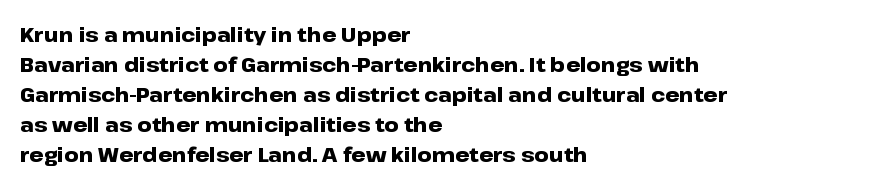
The image shows 20 px bold type, upright; set left-aligned, normal line spacing (1.5x), normal letter spacing, not underlined.
